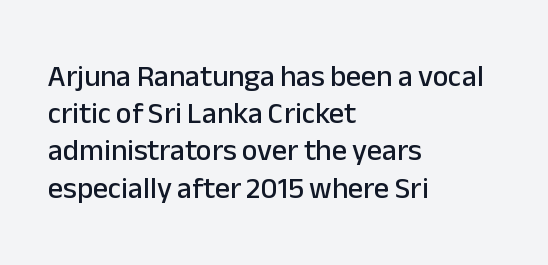
{"serif": "no", "italic": "no", "width": "normal", "stroke_contrast": "low", "x_height": "medium", "monospaced": "no", "underline": "no", "align": "left", "line_spacing_ratio": 1.24, "letter_spacing": "normal", "letter_spacing_em": 0.0, "glyph_px": 30}
